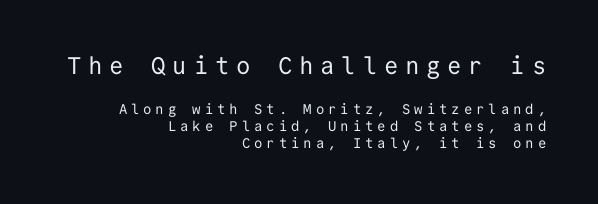
Q: Is the text bold? A: No.
Q: Is the text italic (slanted)? A: No, it is upright.
Q: Is the text underlined? A: No.
Q: How is the paragraph aligned? A: Right-aligned.
Q: Is the spacing between letters normal or unusually wide? A: Unusually wide.
Q: Which block of text is set in a larger size, the first (top) or the second (bottom)? A: The first (top) one.
